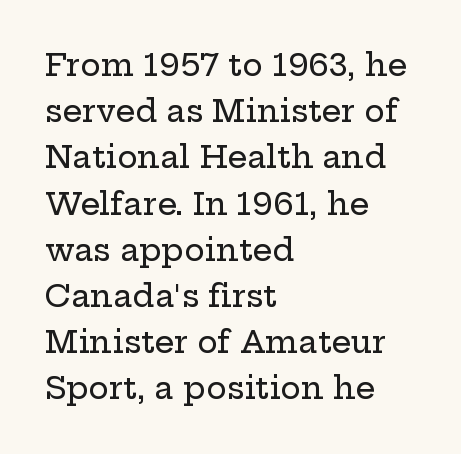
{"serif": "yes", "italic": "no", "width": "wide", "stroke_contrast": "low", "x_height": "medium", "monospaced": "no", "underline": "no", "align": "left", "line_spacing": "normal", "line_spacing_ratio": 1.49, "letter_spacing": "normal", "letter_spacing_em": 0.0, "glyph_px": 31}
